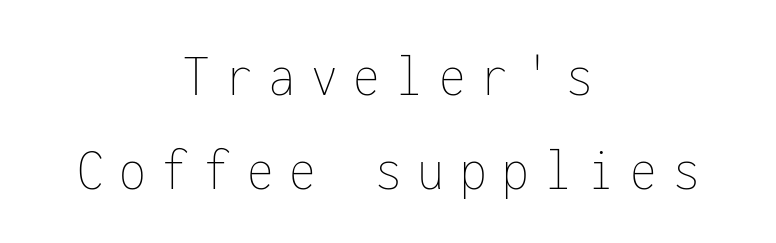
{"italic": "no", "bold": "no", "weight": "thin", "width": "condensed", "stroke_contrast": "low", "x_height": "medium", "monospaced": "yes", "underline": "no", "align": "center", "line_spacing": "normal", "line_spacing_ratio": 1.54, "letter_spacing": "wide", "letter_spacing_em": 0.26, "glyph_px": 61}
